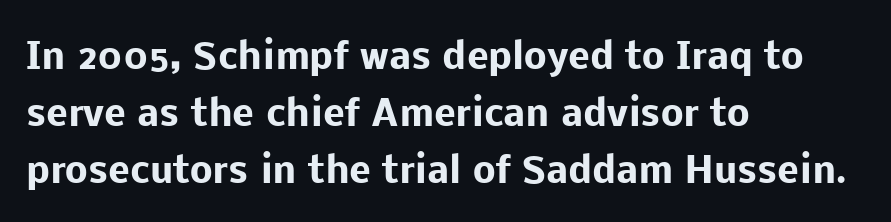
Spacing verdict: proportional, widths tailored to each character. The gap between lines stays unmarked. The compositor pushed each line to the left boundary. This rendering employs a face without finishing strokes, i.e., a sans-serif. Tracking here is standard; glyphs follow each other at the usual distance.
